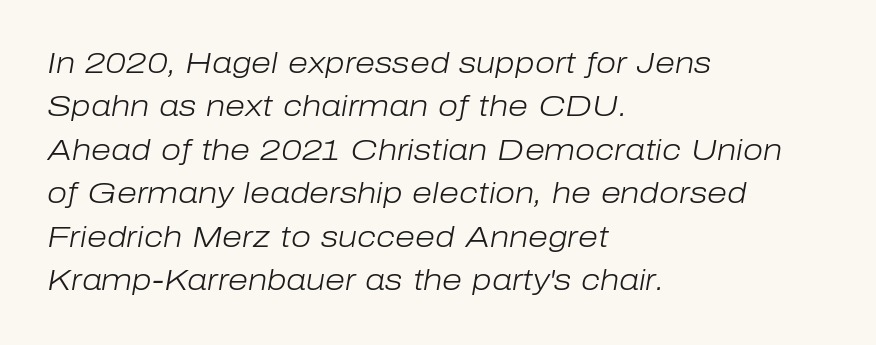
Q: Is the text bold? A: No.
Q: Is the text italic (slanted)? A: Yes, it leans right by about 10 degrees.
Q: Is the text underlined? A: No.
Q: How is the paragraph aligned? A: Left-aligned.
Q: Is the spacing between letters normal or unusually wide? A: Normal.
Q: Is the spacing between lines tight, normal or loose? A: Normal.
Q: Width (condensed, normal, or wide)? A: Normal.
Q: Stroke contrast? A: Low.
Q: x-height? A: Medium.
Q: Monospaced? A: No.
